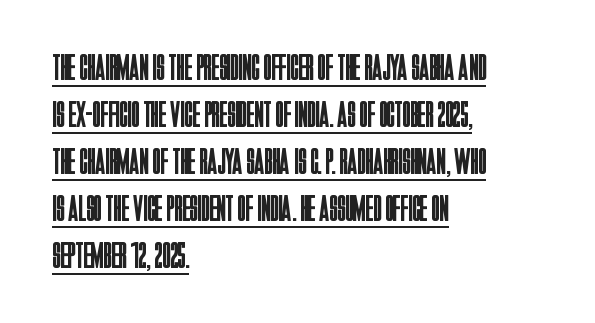
Q: Is the text bold? A: No.
Q: Is the text italic (slanted)? A: No, it is upright.
Q: Is the typeface a serif or a sans-serif typeface? A: Sans-serif.
Q: Is the text underlined? A: Yes.
Q: How is the paragraph aligned? A: Left-aligned.
Q: Is the spacing between letters normal or unusually wide? A: Normal.
Q: Is the spacing between lines tight, normal or loose? A: Normal.
Q: Width (condensed, normal, or wide)? A: Condensed.
Q: Stroke contrast? A: Low.
Q: x-height? A: Large.
Q: Monospaced? A: No.
